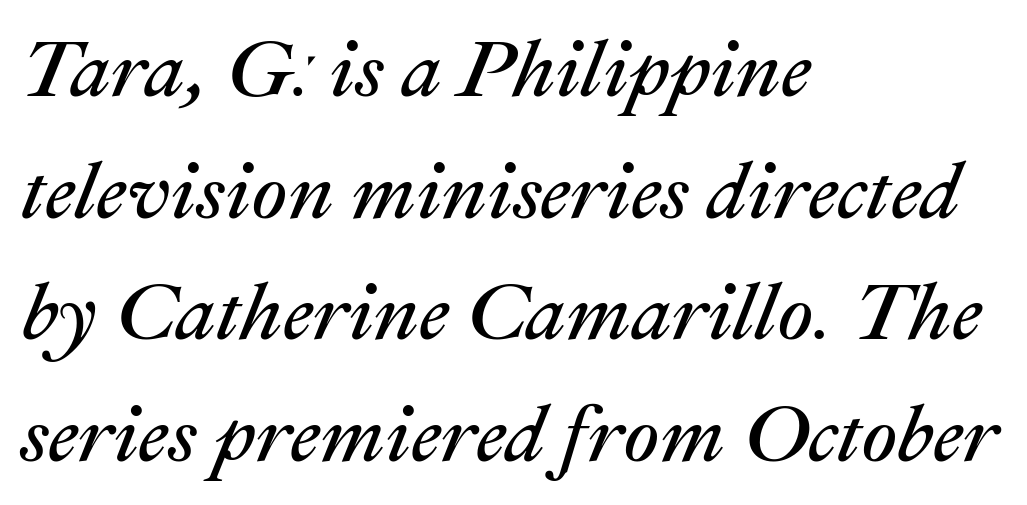
{"italic": "yes", "lean": "right", "slant_degrees": 22, "bold": "no", "weight": "regular", "width": "normal", "stroke_contrast": "medium", "x_height": "medium", "monospaced": "no", "underline": "no", "align": "left", "line_spacing": "normal", "line_spacing_ratio": 1.52, "letter_spacing": "normal", "letter_spacing_em": 0.0, "glyph_px": 80}
